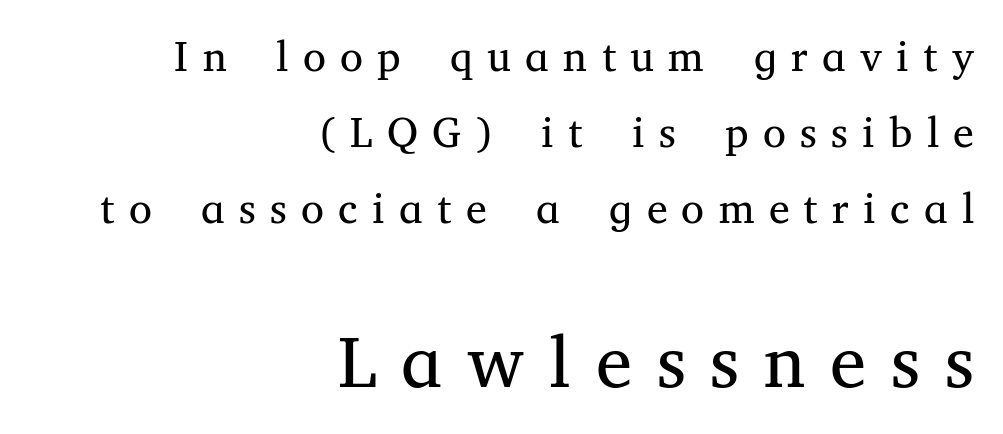
Q: Is the text bold? A: No.
Q: Is the text italic (slanted)? A: No, it is upright.
Q: Is the typeface a serif or a sans-serif typeface? A: Serif.
Q: Is the text underlined? A: No.
Q: How is the paragraph aligned? A: Right-aligned.
Q: Is the spacing between letters normal or unusually wide? A: Unusually wide.
Q: Which block of text is set in a larger size, the first (top) or the second (bottom)? A: The second (bottom) one.
Q: Width (condensed, normal, or wide)? A: Normal.
Q: Stroke contrast? A: Medium.
Q: x-height? A: Medium.
Q: Monospaced? A: No.
